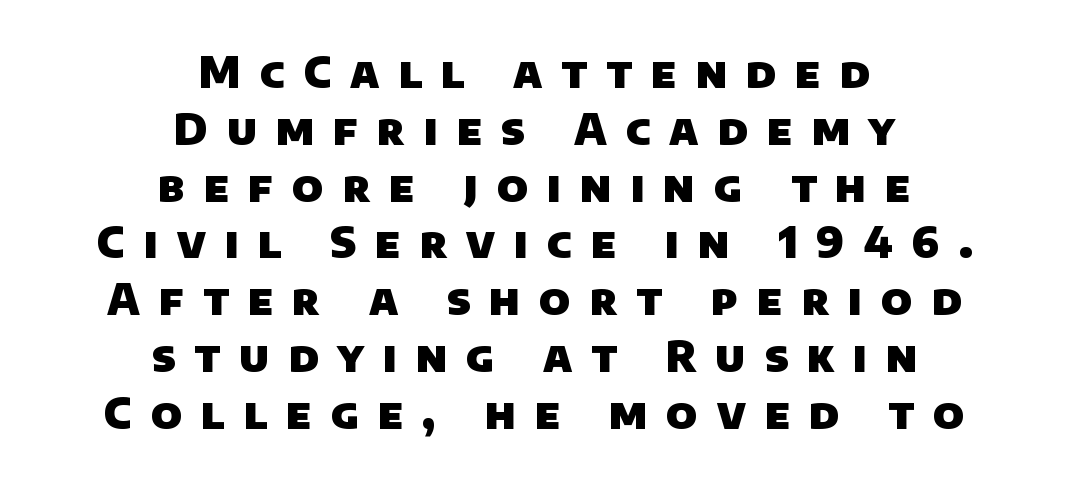
{"serif": "no", "bold": "yes", "weight": "heavy", "width": "normal", "stroke_contrast": "low", "x_height": "large", "monospaced": "no", "underline": "no", "align": "center", "line_spacing": "normal", "line_spacing_ratio": 1.32, "letter_spacing": "wide", "letter_spacing_em": 0.44, "glyph_px": 43}
